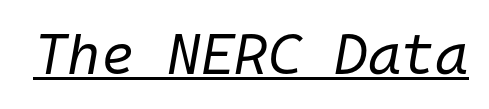
{"italic": "yes", "lean": "right", "slant_degrees": 10, "bold": "no", "weight": "regular", "width": "normal", "stroke_contrast": "low", "x_height": "medium", "monospaced": "yes", "underline": "yes", "letter_spacing": "normal", "letter_spacing_em": 0.0, "glyph_px": 57}
